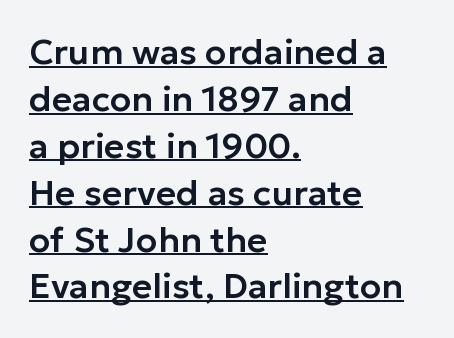
The image shows 35 px sans-serif type, upright; set left-aligned, normal line spacing (1.34x), normal letter spacing, underlined; low stroke contrast and a medium x-height.
